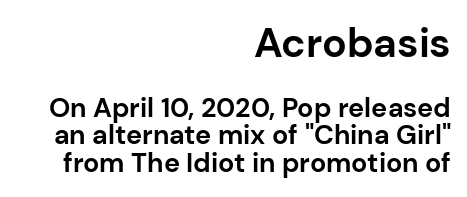
Q: Is the text bold? A: Yes.
Q: Is the text italic (slanted)? A: No, it is upright.
Q: Is the typeface a serif or a sans-serif typeface? A: Sans-serif.
Q: Is the text underlined? A: No.
Q: How is the paragraph aligned? A: Right-aligned.
Q: Is the spacing between letters normal or unusually wide? A: Normal.
Q: Is the spacing between lines tight, normal or loose? A: Tight.
Q: Which block of text is set in a larger size, the first (top) or the second (bottom)? A: The first (top) one.
Q: Width (condensed, normal, or wide)? A: Normal.
Q: Stroke contrast? A: Low.
Q: x-height? A: Medium.
Q: Monospaced? A: No.
